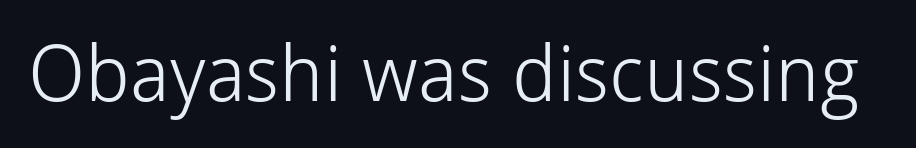
The image shows 78 px light sans-serif type, upright; set normal letter spacing, not underlined; low stroke contrast and a medium x-height.
